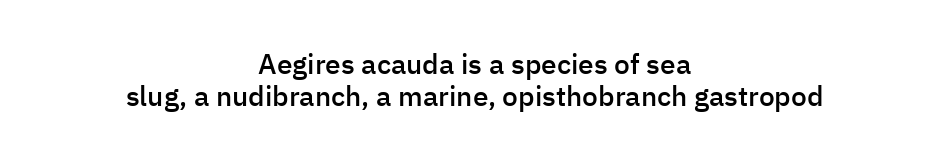
The image shows 28 px semibold sans-serif type, upright; set centered, line spacing 1.16x, normal letter spacing, not underlined; low stroke contrast and a medium x-height.
